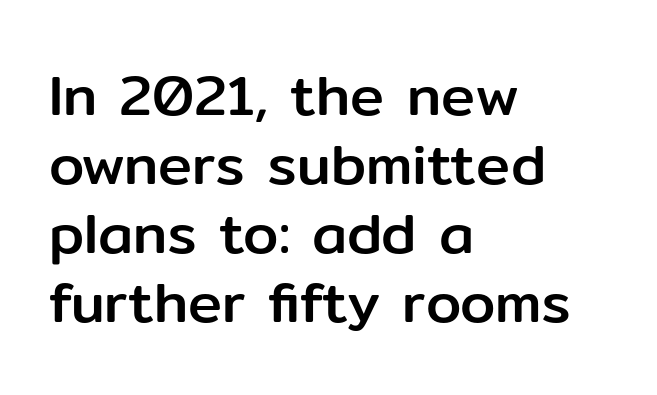
Q: Is the text italic (slanted)? A: No, it is upright.
Q: Is the typeface a serif or a sans-serif typeface? A: Sans-serif.
Q: Is the text underlined? A: No.
Q: How is the paragraph aligned? A: Left-aligned.
Q: Is the spacing between letters normal or unusually wide? A: Normal.
Q: Width (condensed, normal, or wide)? A: Normal.
Q: Stroke contrast? A: Low.
Q: x-height? A: Medium.
Q: Monospaced? A: No.
